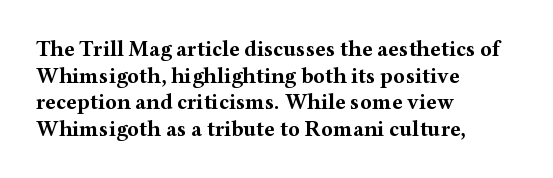
The image shows 22 px bold type, upright; set left-aligned, line spacing 1.21x, normal letter spacing, not underlined.
